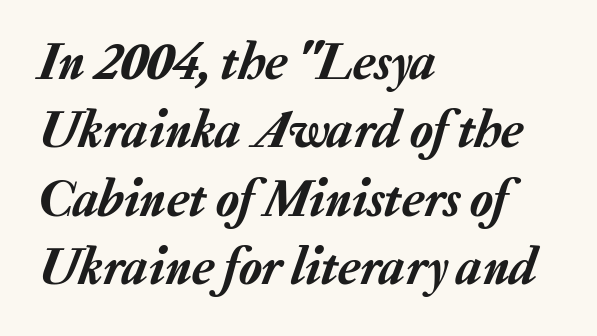
{"italic": "yes", "lean": "right", "slant_degrees": 20, "width": "normal", "stroke_contrast": "low", "x_height": "medium", "monospaced": "no", "underline": "no", "align": "left", "line_spacing": "normal", "line_spacing_ratio": 1.29, "letter_spacing": "normal", "letter_spacing_em": 0.0, "glyph_px": 53}
